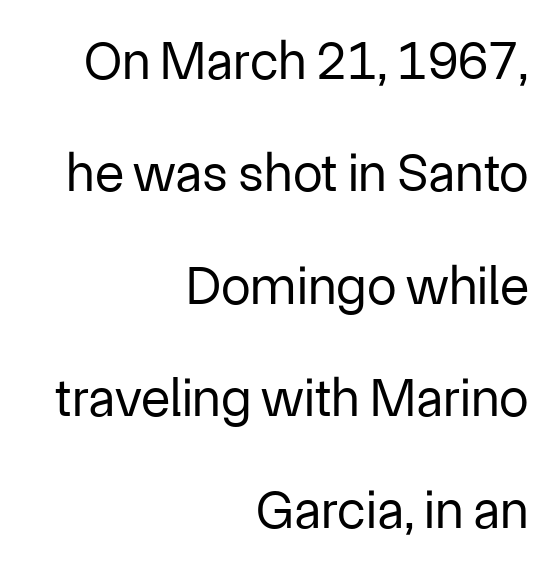
Q: Is the text bold? A: No.
Q: Is the text italic (slanted)? A: No, it is upright.
Q: Is the typeface a serif or a sans-serif typeface? A: Sans-serif.
Q: Is the text underlined? A: No.
Q: How is the paragraph aligned? A: Right-aligned.
Q: Is the spacing between letters normal or unusually wide? A: Normal.
Q: Is the spacing between lines tight, normal or loose? A: Loose.
Q: Width (condensed, normal, or wide)? A: Normal.
Q: Stroke contrast? A: Low.
Q: x-height? A: Medium.
Q: Monospaced? A: No.
